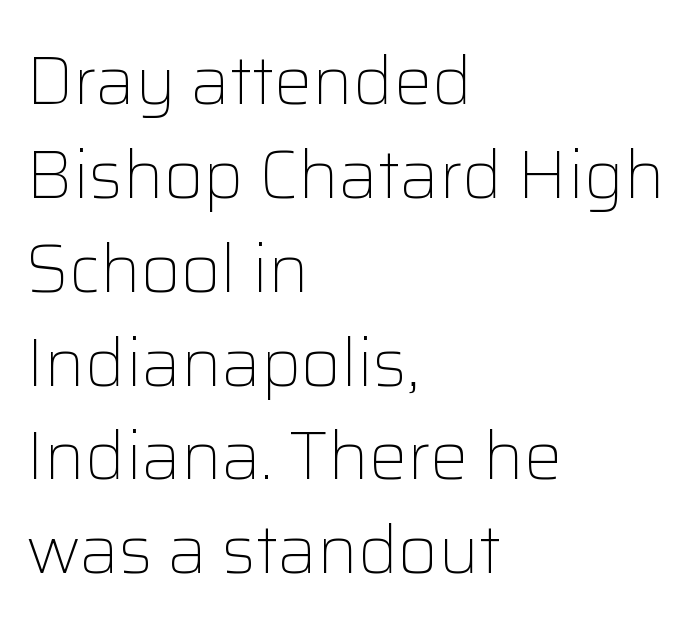
Q: Is the text bold? A: No.
Q: Is the text italic (slanted)? A: No, it is upright.
Q: Is the typeface a serif or a sans-serif typeface? A: Sans-serif.
Q: Is the text underlined? A: No.
Q: How is the paragraph aligned? A: Left-aligned.
Q: Is the spacing between letters normal or unusually wide? A: Normal.
Q: Is the spacing between lines tight, normal or loose? A: Normal.
Q: Width (condensed, normal, or wide)? A: Normal.
Q: Stroke contrast? A: Low.
Q: x-height? A: Medium.
Q: Monospaced? A: No.
